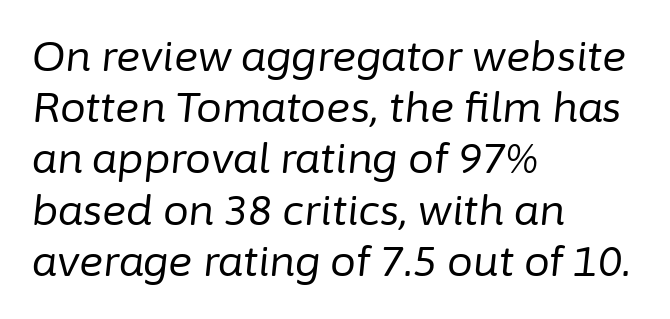
{"italic": "yes", "lean": "right", "slant_degrees": 6, "bold": "no", "weight": "regular", "width": "normal", "stroke_contrast": "low", "x_height": "medium", "monospaced": "no", "underline": "no", "align": "left", "line_spacing": "normal", "line_spacing_ratio": 1.25, "letter_spacing": "normal", "letter_spacing_em": 0.0, "glyph_px": 41}
